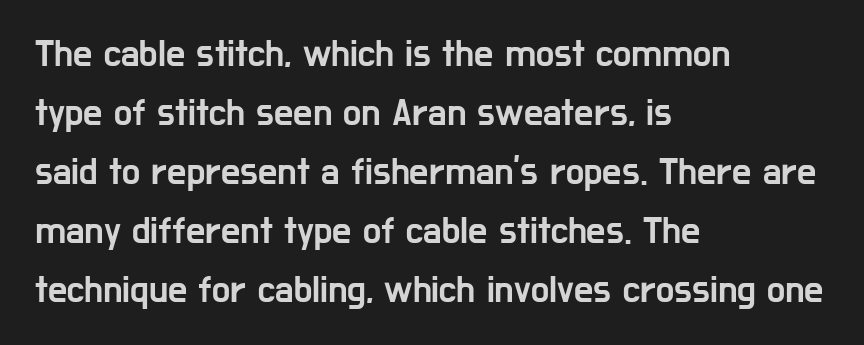
Q: Is the text italic (slanted)? A: No, it is upright.
Q: Is the typeface a serif or a sans-serif typeface? A: Sans-serif.
Q: Is the text underlined? A: No.
Q: How is the paragraph aligned? A: Left-aligned.
Q: Is the spacing between letters normal or unusually wide? A: Normal.
Q: Is the spacing between lines tight, normal or loose? A: Normal.
Q: Width (condensed, normal, or wide)? A: Condensed.
Q: Stroke contrast? A: Low.
Q: x-height? A: Medium.
Q: Monospaced? A: No.
